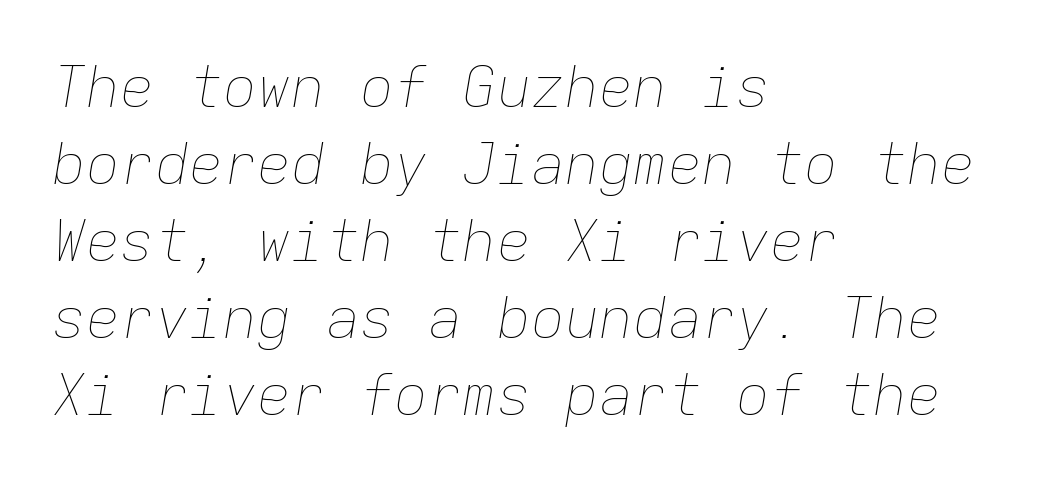
{"italic": "yes", "lean": "right", "slant_degrees": 9, "bold": "no", "weight": "thin", "width": "normal", "stroke_contrast": "low", "x_height": "medium", "monospaced": "yes", "underline": "no", "align": "left", "line_spacing": "normal", "line_spacing_ratio": 1.35, "letter_spacing": "normal", "letter_spacing_em": 0.0, "glyph_px": 57}
